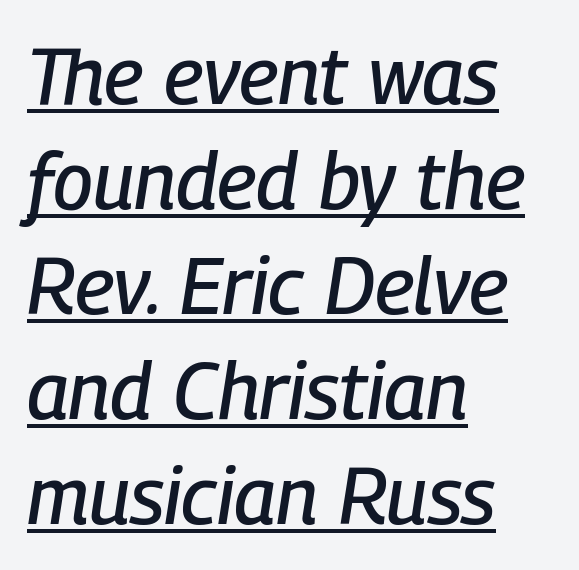
How are the letters spaced? Ordinarily, with no added tracking. The whole block is typeset with a tilt. This block has exactly the height ordinary leading produces. Do the characters align in a grid? No, the font is proportional.
